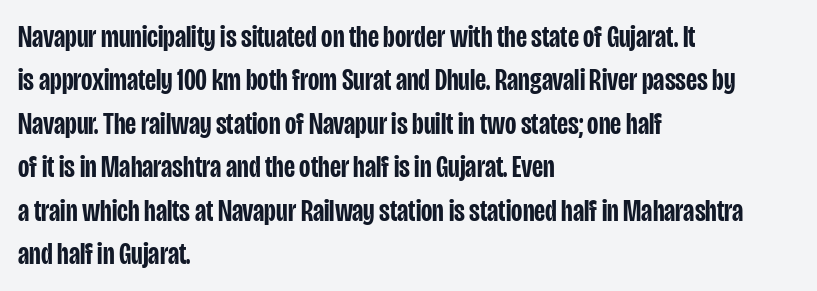
Line spacing here is normal. Horizontally, the lines are justified to the leading edge only. Looks like regular typesetting: each glyph gets only the width it needs. This sample uses a sans-serif face. Tall strokes in this sample are plumb rather than angled. Stems and bowls a touch heavier than normal — semibold.
